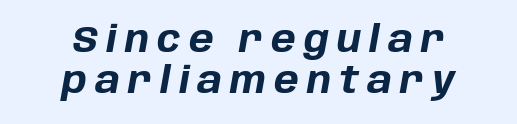
Q: Is the text bold? A: Yes.
Q: Is the text italic (slanted)? A: Yes, it leans right by about 10 degrees.
Q: Is the text underlined? A: No.
Q: How is the paragraph aligned? A: Centered.
Q: Is the spacing between letters normal or unusually wide? A: Unusually wide.
Q: Is the spacing between lines tight, normal or loose? A: Tight.
Q: Width (condensed, normal, or wide)? A: Normal.
Q: Stroke contrast? A: Low.
Q: x-height? A: Large.
Q: Monospaced? A: No.
